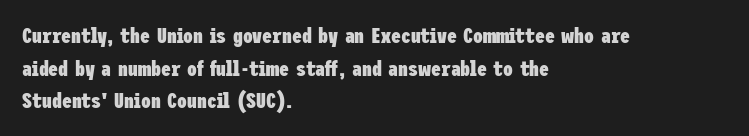
Q: Is the text bold? A: Yes.
Q: Is the text italic (slanted)? A: No, it is upright.
Q: Is the text underlined? A: No.
Q: How is the paragraph aligned? A: Left-aligned.
Q: Is the spacing between letters normal or unusually wide? A: Normal.
Q: Is the spacing between lines tight, normal or loose? A: Normal.
